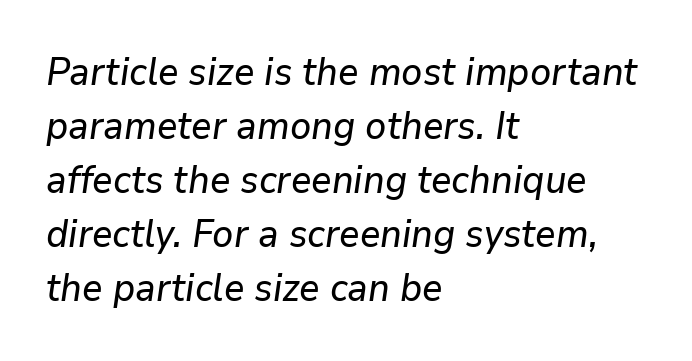
The image shows 38 px text type, italic (leaning right); set left-aligned, normal line spacing (1.42x), normal letter spacing, not underlined; low stroke contrast and a medium x-height.
